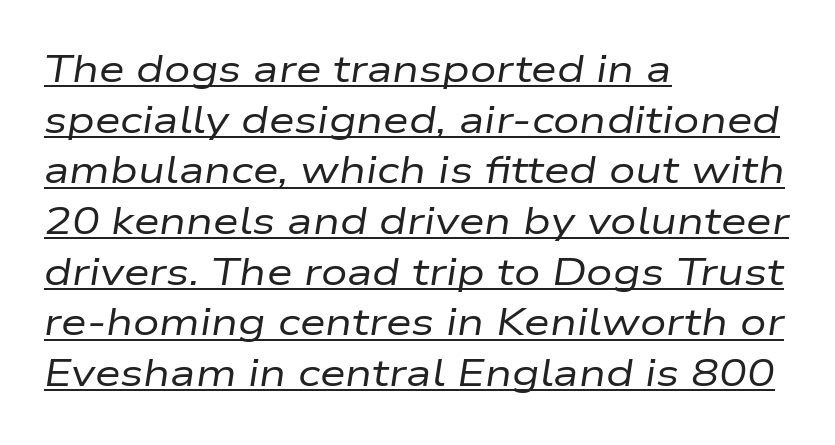
The image shows 37 px regular-weight, wide type, italic (leaning right); set left-aligned, normal line spacing (1.37x), normal letter spacing, underlined; low stroke contrast and a medium x-height.
